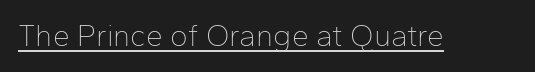
The image shows 30 px thin sans-serif type, upright; set normal letter spacing, underlined; low stroke contrast and a medium x-height.
